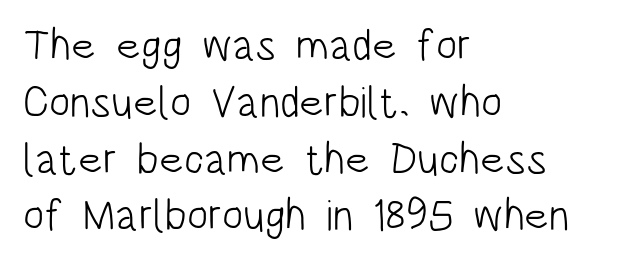
The image shows 44 px light, condensed sans-serif type, upright; set left-aligned, normal line spacing (1.29x), normal letter spacing, not underlined; low stroke contrast and a large x-height.
